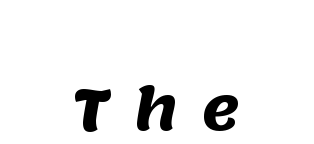
Look at the stroke-to-counter ratio: heavy, a bold. The face used here is rendered with a markedly widened letterfit. The face used here is a sans, in the tradition of grotesques and geometrics. The space directly below the letters is spotless.
